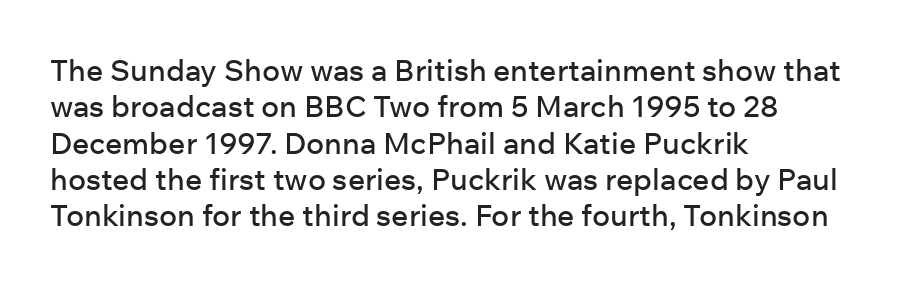
The image shows 30 px sans-serif type, upright; set left-aligned, line spacing 1.21x, normal letter spacing, not underlined; low stroke contrast and a medium x-height.
